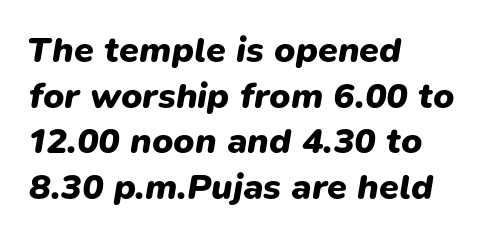
{"italic": "yes", "lean": "right", "slant_degrees": 9, "bold": "yes", "weight": "heavy", "width": "normal", "stroke_contrast": "low", "x_height": "medium", "monospaced": "no", "underline": "no", "align": "left", "line_spacing": "normal", "line_spacing_ratio": 1.27, "letter_spacing": "normal", "letter_spacing_em": 0.0, "glyph_px": 36}
